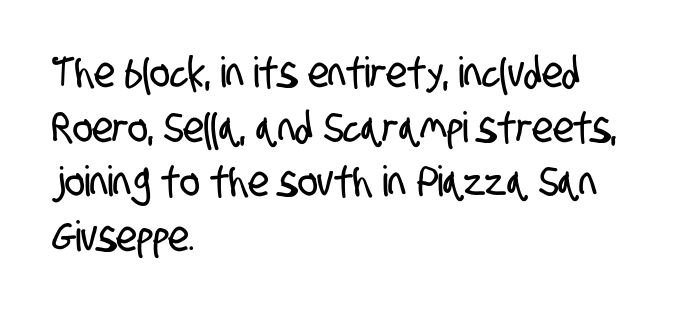
A bare baseline throughout the passage. These lines are rendered in a variable-pitch font. The type family on display is of the sans-serif kind. Short and long lines alike share a common starting point at left. Is there much room between lines? A standard amount, neither cramped nor airy.
